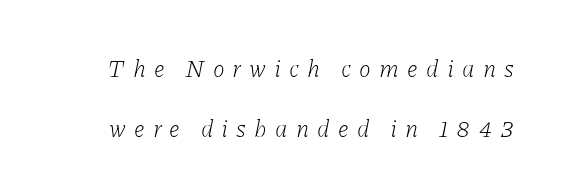
Q: Is the text bold? A: No.
Q: Is the text italic (slanted)? A: Yes, it leans right by about 11 degrees.
Q: Is the text underlined? A: No.
Q: Is the spacing between letters normal or unusually wide? A: Unusually wide.
Q: Is the spacing between lines tight, normal or loose? A: Loose.
